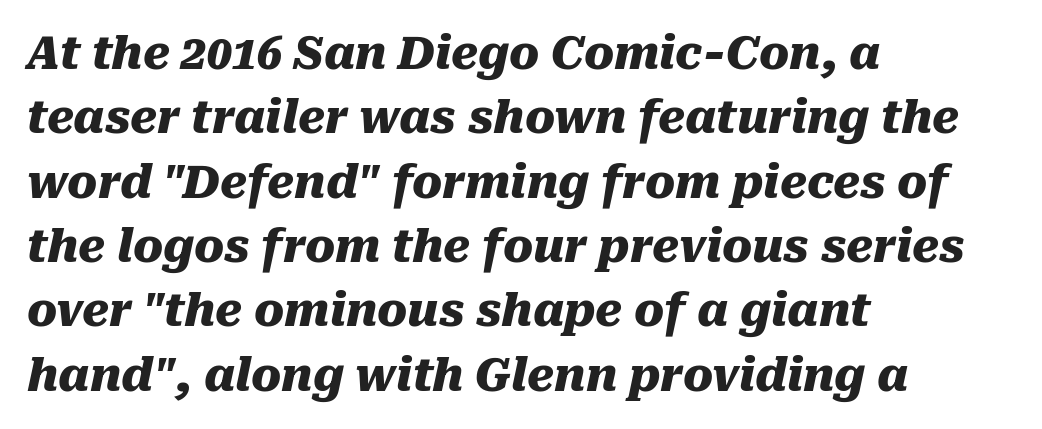
The image shows 45 px heavy type, italic (leaning right); set left-aligned, normal line spacing (1.43x), normal letter spacing, not underlined; medium stroke contrast and a medium x-height.
